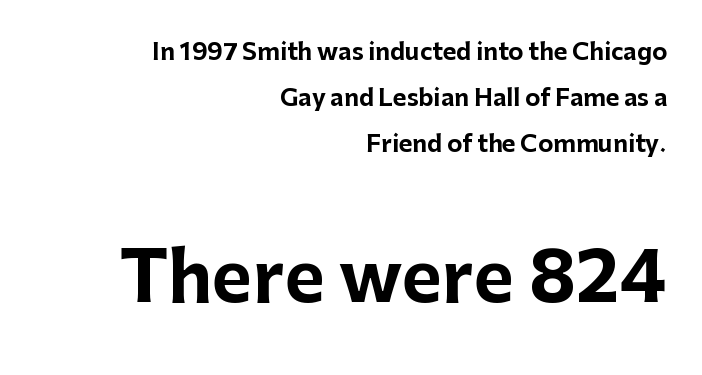
Q: Is the text bold? A: Yes.
Q: Is the text italic (slanted)? A: No, it is upright.
Q: Is the typeface a serif or a sans-serif typeface? A: Sans-serif.
Q: Is the text underlined? A: No.
Q: How is the paragraph aligned? A: Right-aligned.
Q: Is the spacing between letters normal or unusually wide? A: Normal.
Q: Is the spacing between lines tight, normal or loose? A: Loose.
Q: Which block of text is set in a larger size, the first (top) or the second (bottom)? A: The second (bottom) one.
Q: Width (condensed, normal, or wide)? A: Normal.
Q: Stroke contrast? A: Low.
Q: x-height? A: Medium.
Q: Monospaced? A: No.
